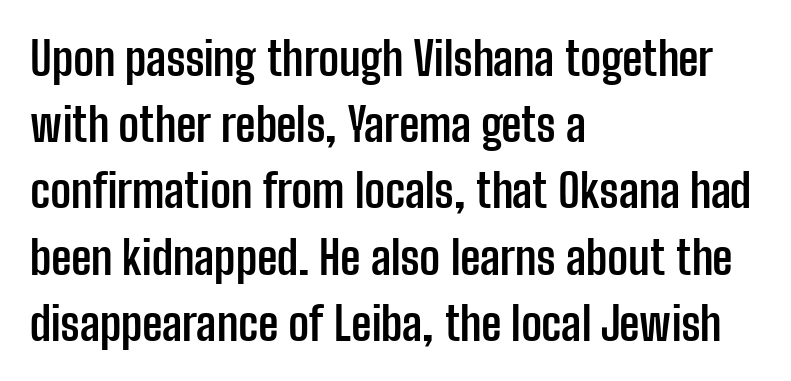
The image shows 46 px semibold, condensed sans-serif type, upright; set left-aligned, normal line spacing (1.44x), normal letter spacing, not underlined; low stroke contrast and a medium x-height.
